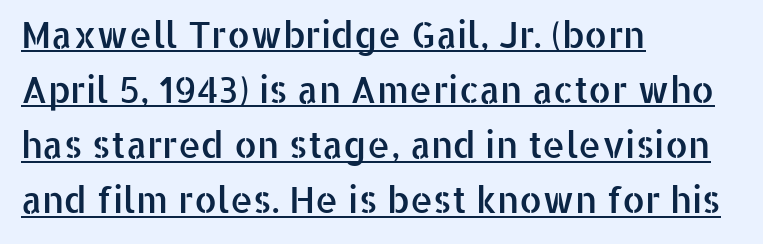
Q: Is the text italic (slanted)? A: No, it is upright.
Q: Is the typeface a serif or a sans-serif typeface? A: Sans-serif.
Q: Is the text underlined? A: Yes.
Q: How is the paragraph aligned? A: Left-aligned.
Q: Is the spacing between letters normal or unusually wide? A: Normal.
Q: Is the spacing between lines tight, normal or loose? A: Normal.
Q: Width (condensed, normal, or wide)? A: Normal.
Q: Stroke contrast? A: Low.
Q: x-height? A: Medium.
Q: Monospaced? A: No.
